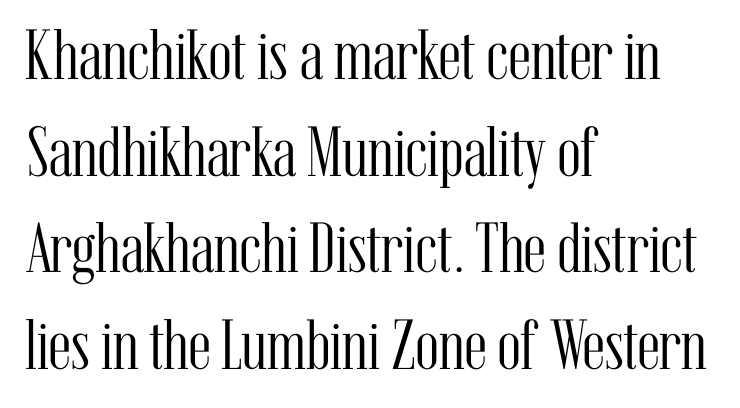
The image shows 71 px light, condensed serif type, upright; set left-aligned, normal line spacing (1.36x), normal letter spacing, not underlined; medium stroke contrast and a medium x-height.
